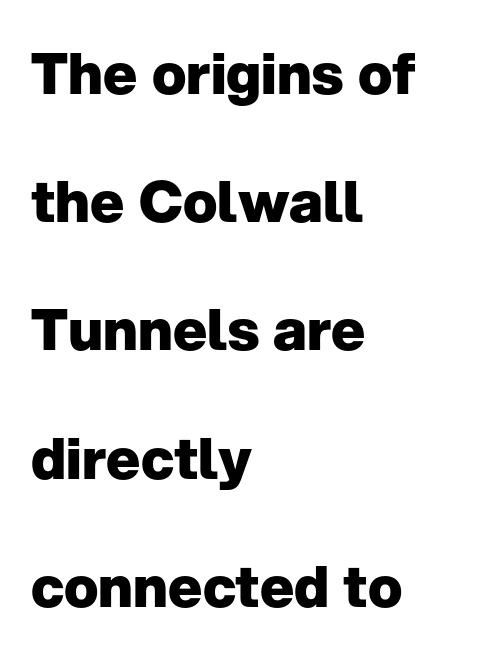
The image shows 57 px heavy sans-serif type, upright; set left-aligned, loose line spacing (2.25x), normal letter spacing, not underlined; low stroke contrast and a medium x-height.
